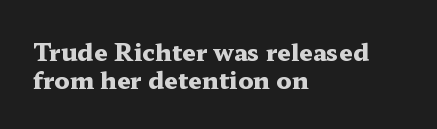
Q: Is the text bold? A: Yes.
Q: Is the text italic (slanted)? A: No, it is upright.
Q: Is the text underlined? A: No.
Q: How is the paragraph aligned? A: Left-aligned.
Q: Is the spacing between letters normal or unusually wide? A: Normal.
